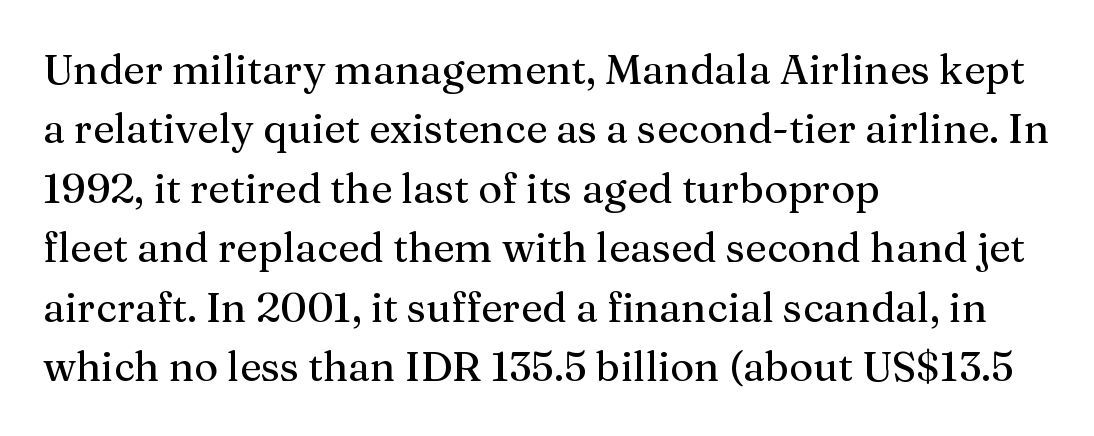
Q: Is the text italic (slanted)? A: No, it is upright.
Q: Is the typeface a serif or a sans-serif typeface? A: Serif.
Q: Is the text underlined? A: No.
Q: How is the paragraph aligned? A: Left-aligned.
Q: Is the spacing between letters normal or unusually wide? A: Normal.
Q: Is the spacing between lines tight, normal or loose? A: Normal.
Q: Width (condensed, normal, or wide)? A: Normal.
Q: Stroke contrast? A: Medium.
Q: x-height? A: Medium.
Q: Monospaced? A: No.
